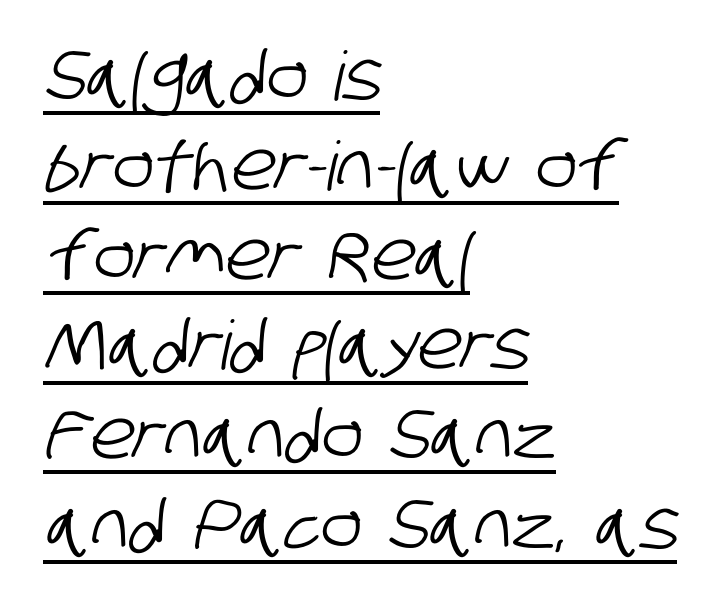
Quick note: underline on. What kind of face is this? One without serifs — a sans. The letters advance in unequal steps, a hallmark of proportional type. These lines are set flush left with a ragged right edge. A typesetter would call this leading conventional body-copy spacing.
